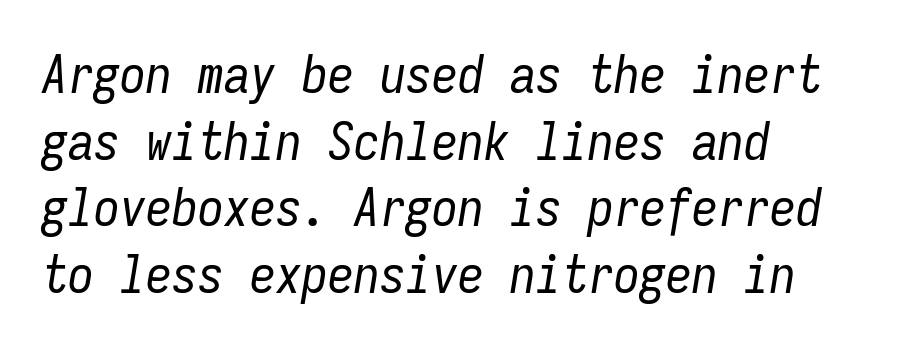
The image shows 52 px regular-weight, condensed type, italic (leaning right), monospaced; set left-aligned, normal line spacing (1.28x), normal letter spacing, not underlined; low stroke contrast and a medium x-height.
